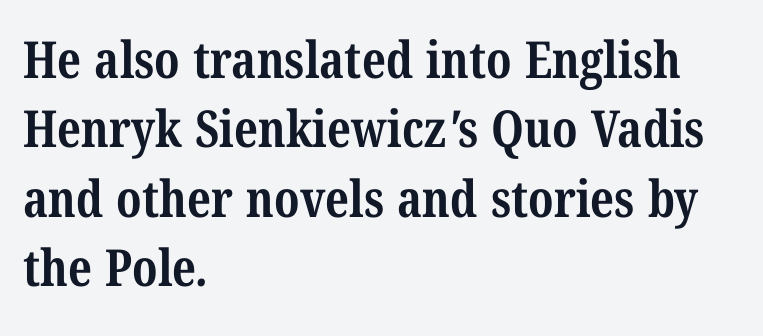
Nobody drew a line under any word here. The rows are spaced the way most documents space them. How are the letters spaced? Ordinarily, with no added tracking. The passage shown is typed in a proportional face where columns would drift. Each letter's strokes conclude with small projecting serifs. The setting favours the left margin, as ordinary paragraphs usually do.
